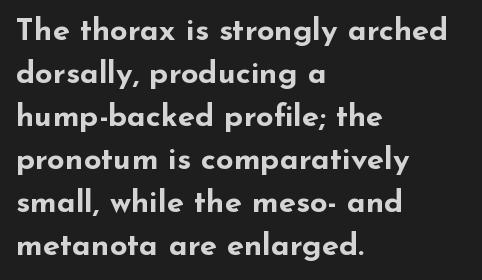
Inter-character spacing is left at the font's built-in metrics. The passage shown is typed in a proportional face where columns would drift. Baseline-to-baseline distance is the conventional proportion of letter height. Weight check: bold — yes, fully.
